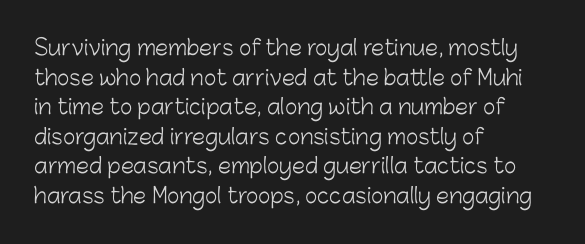
Q: Is the text bold? A: No.
Q: Is the text italic (slanted)? A: No, it is upright.
Q: Is the text underlined? A: No.
Q: How is the paragraph aligned? A: Left-aligned.
Q: Is the spacing between letters normal or unusually wide? A: Normal.
Q: Is the spacing between lines tight, normal or loose? A: Normal.
